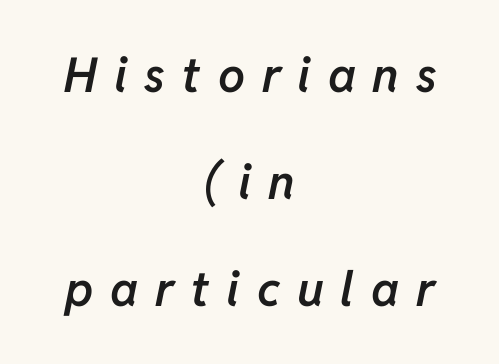
The image shows 48 px semibold type, italic (leaning right); set centered, loose line spacing (2.23x), unusually wide letter spacing (+0.35 em), not underlined; low stroke contrast and a medium x-height.
